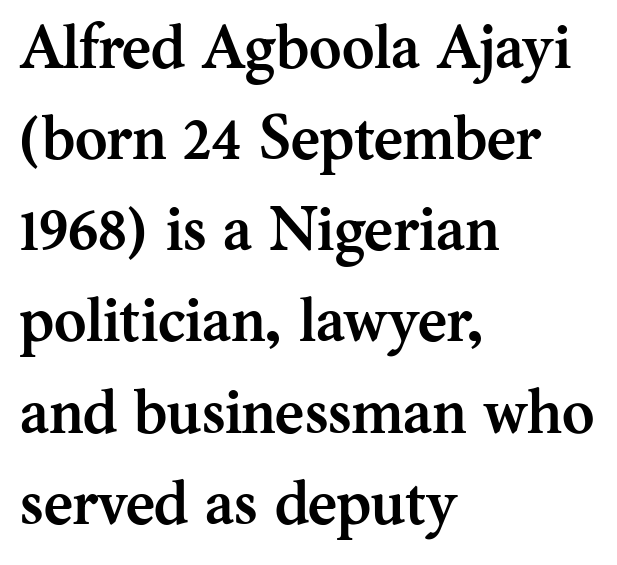
Small tapered or slab feet sit at the stroke ends, so this counts as serif. Every stem runs plumb, perpendicular to the baseline. Alignment: flush left. The passage shown is emphatically bold.
